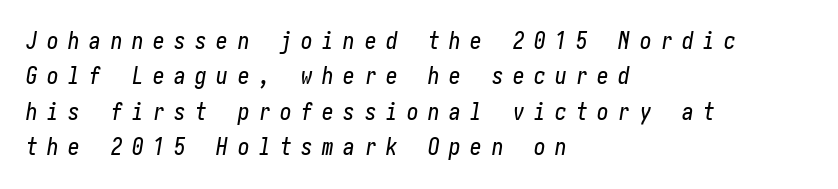
Beneath every word, the page is bare. Summary of vertical rhythm: regular, with standard interline spacing. In terms of posture, this sample is oblique. One-word summary of the alignment: left.
